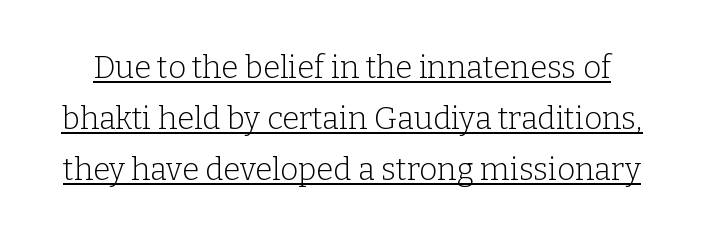
{"serif": "yes", "italic": "no", "bold": "no", "weight": "light", "width": "normal", "stroke_contrast": "low", "x_height": "medium", "monospaced": "no", "underline": "yes", "line_spacing": "normal", "line_spacing_ratio": 1.65, "letter_spacing": "normal", "letter_spacing_em": 0.0, "glyph_px": 31}
